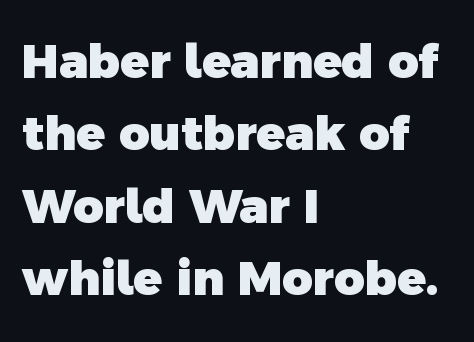
The image shows 47 px heavy sans-serif type; set left-aligned, normal line spacing (1.54x), normal letter spacing, not underlined; a medium x-height.
